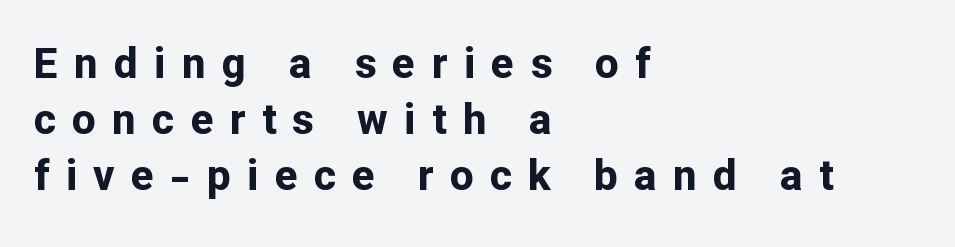
Q: Is the text bold? A: Yes.
Q: Is the text italic (slanted)? A: No, it is upright.
Q: Is the typeface a serif or a sans-serif typeface? A: Sans-serif.
Q: Is the text underlined? A: No.
Q: How is the paragraph aligned? A: Left-aligned.
Q: Is the spacing between letters normal or unusually wide? A: Unusually wide.
Q: Is the spacing between lines tight, normal or loose? A: Normal.
Q: Width (condensed, normal, or wide)? A: Normal.
Q: Stroke contrast? A: Low.
Q: x-height? A: Medium.
Q: Monospaced? A: No.
